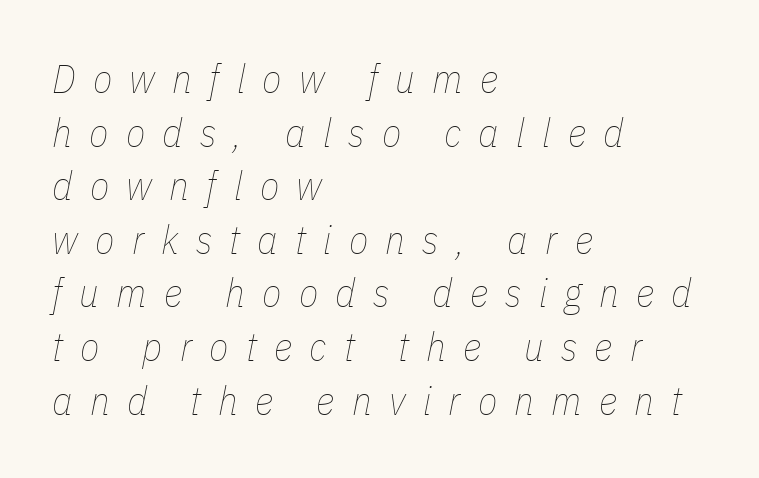
The image shows 40 px thin, condensed type, italic (leaning right); set left-aligned, normal line spacing (1.34x), unusually wide letter spacing (+0.43 em), not underlined; low stroke contrast and a medium x-height.
